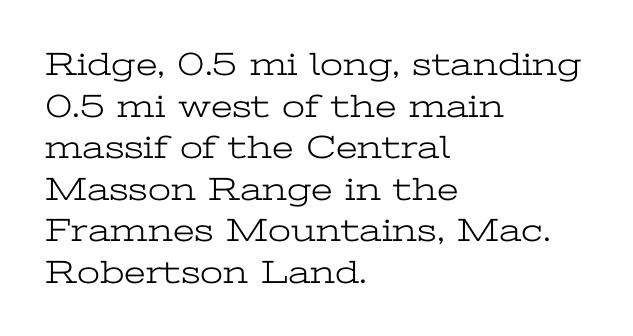
Q: Is the text bold? A: No.
Q: Is the text italic (slanted)? A: No, it is upright.
Q: Is the typeface a serif or a sans-serif typeface? A: Serif.
Q: Is the text underlined? A: No.
Q: How is the paragraph aligned? A: Left-aligned.
Q: Is the spacing between letters normal or unusually wide? A: Normal.
Q: Is the spacing between lines tight, normal or loose? A: Normal.
Q: Width (condensed, normal, or wide)? A: Wide.
Q: Stroke contrast? A: Low.
Q: x-height? A: Medium.
Q: Monospaced? A: No.
